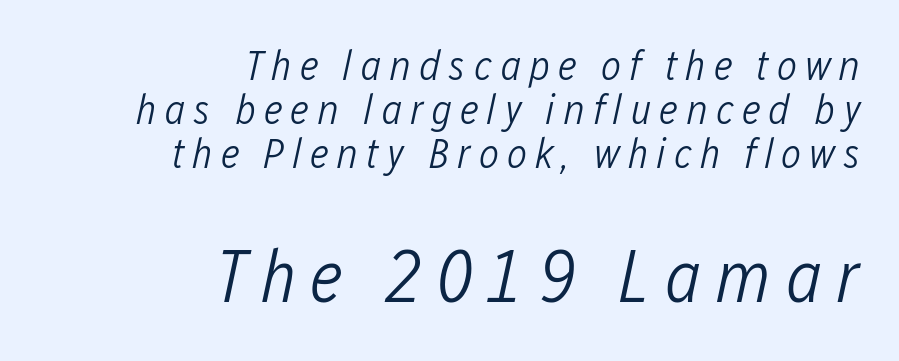
Q: Is the text bold? A: No.
Q: Is the text italic (slanted)? A: Yes, it leans right by about 12 degrees.
Q: Is the text underlined? A: No.
Q: How is the paragraph aligned? A: Right-aligned.
Q: Is the spacing between lines tight, normal or loose? A: Tight.
Q: Which block of text is set in a larger size, the first (top) or the second (bottom)? A: The second (bottom) one.
Q: Width (condensed, normal, or wide)? A: Condensed.
Q: Stroke contrast? A: Low.
Q: x-height? A: Medium.
Q: Monospaced? A: No.
